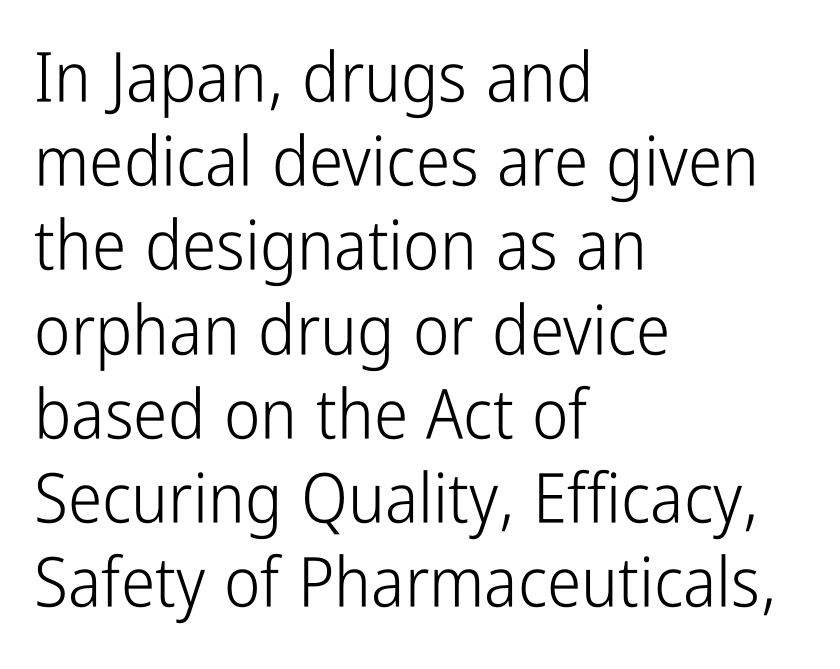
The image shows 69 px light, condensed sans-serif type, upright; set left-aligned, line spacing 1.22x, normal letter spacing, not underlined; low stroke contrast and a medium x-height.
